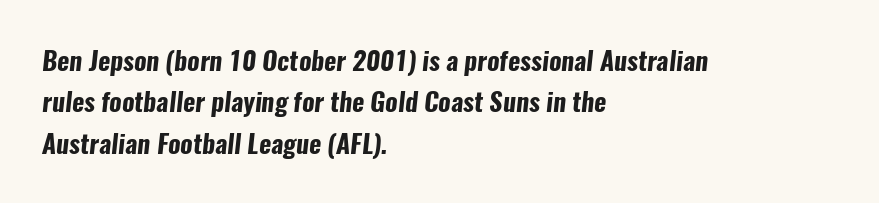
{"bold": "yes", "underline": "no", "align": "left", "line_spacing": "normal", "line_spacing_ratio": 1.59, "letter_spacing": "normal", "letter_spacing_em": 0.0, "glyph_px": 26}
